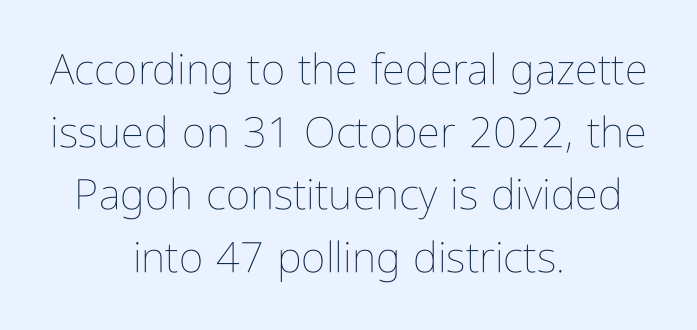
Q: Is the text bold? A: No.
Q: Is the text italic (slanted)? A: No, it is upright.
Q: Is the text underlined? A: No.
Q: How is the paragraph aligned? A: Centered.
Q: Is the spacing between letters normal or unusually wide? A: Normal.
Q: Is the spacing between lines tight, normal or loose? A: Normal.
Q: Width (condensed, normal, or wide)? A: Condensed.
Q: Stroke contrast? A: Low.
Q: x-height? A: Medium.
Q: Monospaced? A: No.
